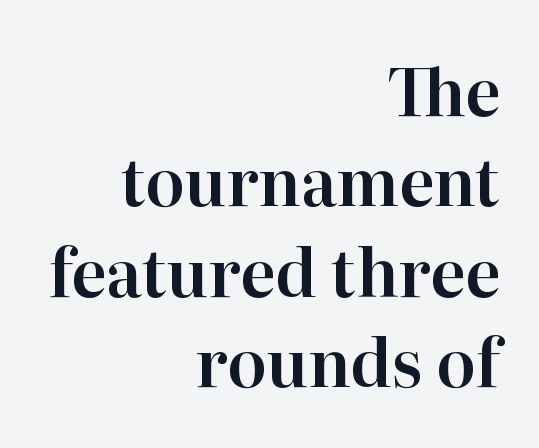
Q: Is the text italic (slanted)? A: No, it is upright.
Q: Is the typeface a serif or a sans-serif typeface? A: Serif.
Q: Is the text underlined? A: No.
Q: How is the paragraph aligned? A: Right-aligned.
Q: Is the spacing between letters normal or unusually wide? A: Normal.
Q: Is the spacing between lines tight, normal or loose? A: Normal.
Q: Width (condensed, normal, or wide)? A: Normal.
Q: Stroke contrast? A: High.
Q: x-height? A: Medium.
Q: Monospaced? A: No.
